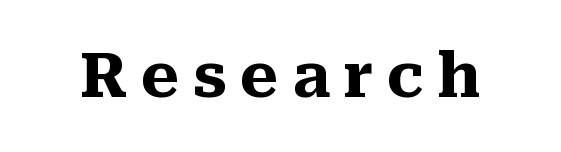
{"serif": "yes", "italic": "no", "bold": "yes", "weight": "heavy", "width": "normal", "stroke_contrast": "medium", "x_height": "medium", "monospaced": "no", "underline": "no", "letter_spacing": "wide", "letter_spacing_em": 0.21, "glyph_px": 62}
